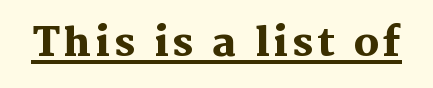
The image shows 39 px heavy serif type, upright; set underlined; medium stroke contrast and a medium x-height.
